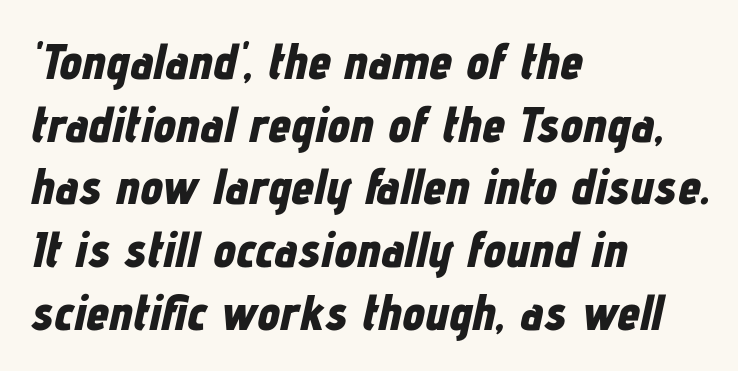
Q: Is the text bold? A: Yes.
Q: Is the text italic (slanted)? A: Yes, it leans right by about 12 degrees.
Q: Is the text underlined? A: No.
Q: How is the paragraph aligned? A: Left-aligned.
Q: Is the spacing between letters normal or unusually wide? A: Normal.
Q: Width (condensed, normal, or wide)? A: Condensed.
Q: Stroke contrast? A: Low.
Q: x-height? A: Medium.
Q: Monospaced? A: No.
